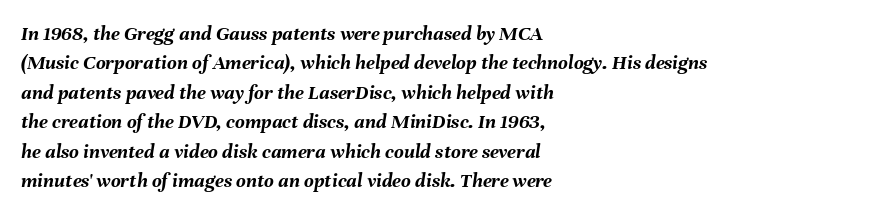
The compositor pushed each line to the left boundary. These words are printed bold, with thick strokes throughout. The lines sit at an ordinary, default distance from one another. A typesetter would mark this as italic. Descenders hang freely into open space. The horizontal fit of the characters is conventional and even.
